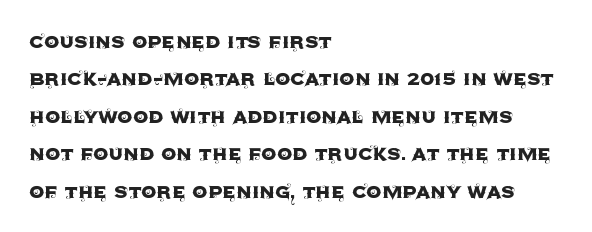
{"italic": "no", "underline": "no", "align": "left", "line_spacing": "normal", "line_spacing_ratio": 1.56, "letter_spacing": "normal", "letter_spacing_em": 0.0, "glyph_px": 24}
